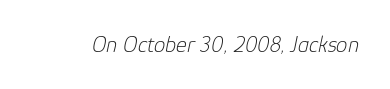
Each stroke keeps to a modest, everyday thickness or less. In terms of posture, this sample is oblique. Honestly, there is no underline to notice here at all. The horizontal fit of the characters is conventional and even.
